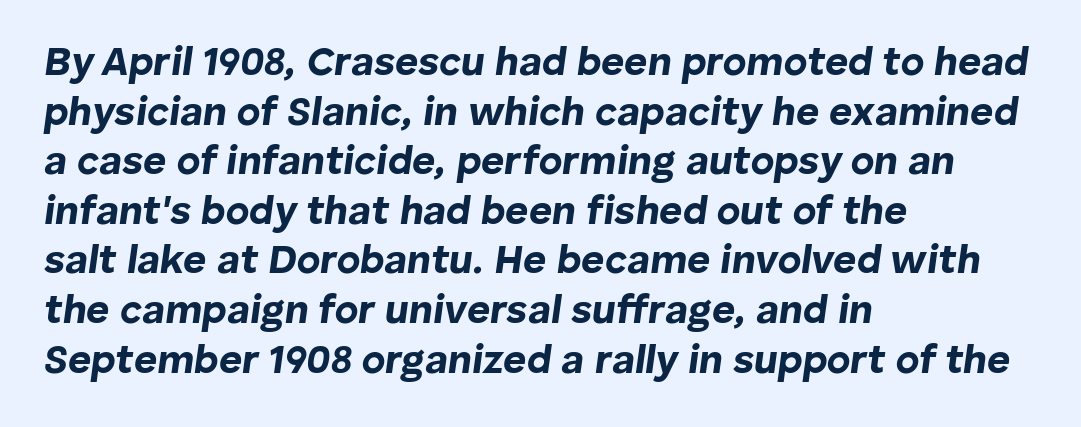
The image shows 40 px bold type, italic (leaning right); set left-aligned, line spacing 1.24x, normal letter spacing, not underlined; low stroke contrast and a medium x-height.
